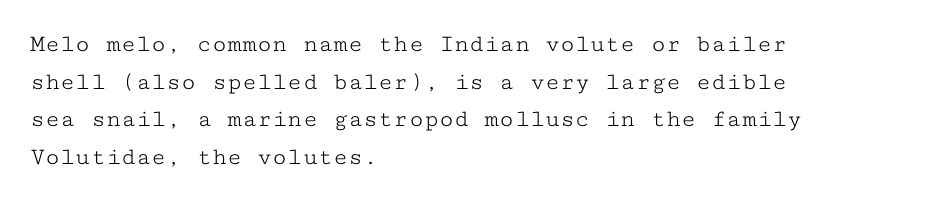
{"italic": "no", "bold": "no", "underline": "no", "align": "left", "line_spacing": "normal", "line_spacing_ratio": 1.51, "letter_spacing": "normal", "letter_spacing_em": 0.0, "glyph_px": 25}
